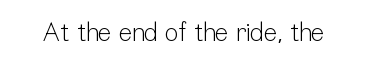
{"italic": "no", "bold": "no", "underline": "no", "letter_spacing": "normal", "letter_spacing_em": 0.0, "glyph_px": 25}
